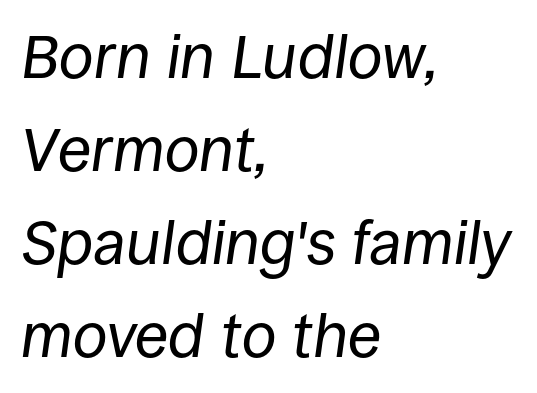
{"italic": "yes", "lean": "right", "slant_degrees": 8, "bold": "no", "weight": "regular", "width": "normal", "stroke_contrast": "low", "x_height": "large", "monospaced": "no", "underline": "no", "align": "left", "line_spacing": "normal", "line_spacing_ratio": 1.5, "letter_spacing": "normal", "letter_spacing_em": 0.0, "glyph_px": 62}
